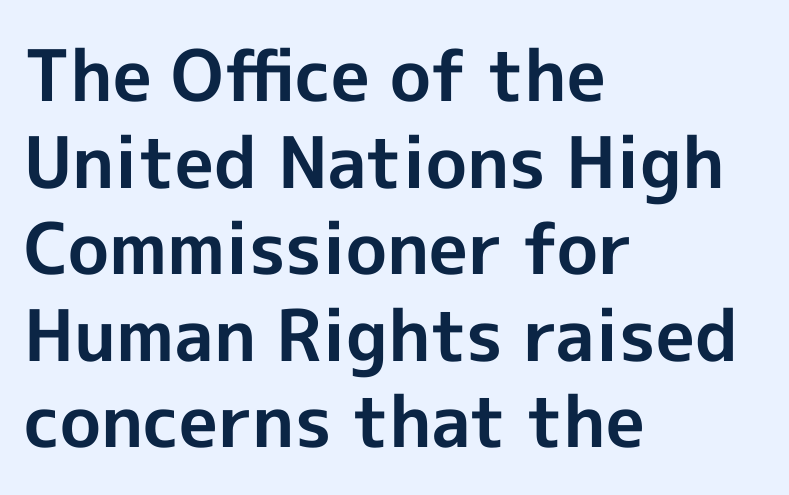
{"serif": "no", "italic": "no", "bold": "yes", "weight": "bold", "width": "normal", "x_height": "medium", "monospaced": "no", "underline": "no", "align": "left", "line_spacing_ratio": 1.22, "letter_spacing": "normal", "letter_spacing_em": 0.0, "glyph_px": 71}
